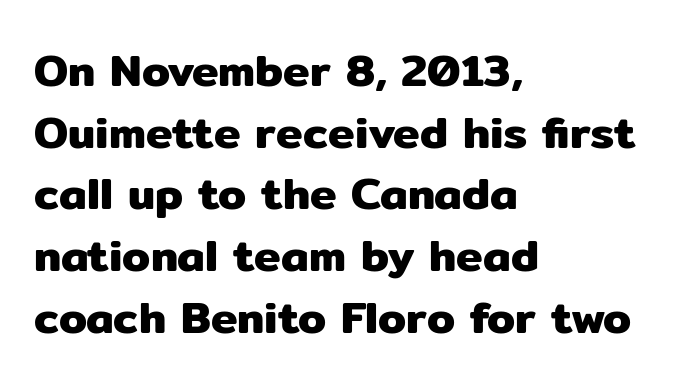
Default kerning and tracking; the words read as compact shapes. The lines in this sample share a left origin and differ only in where they stop. It's the straight-up-and-down kind of type. Here the designer chose a conventional face with non-uniform glyph widths. Regular leading. The typeface chosen for these lines omits serifs.
